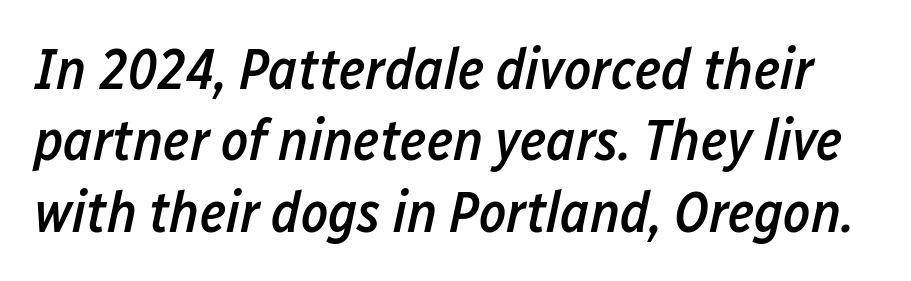
{"italic": "yes", "lean": "right", "slant_degrees": 12, "bold": "semi", "weight": "semibold", "width": "condensed", "stroke_contrast": "low", "x_height": "medium", "monospaced": "no", "underline": "no", "line_spacing_ratio": 1.23, "letter_spacing": "normal", "letter_spacing_em": 0.0, "glyph_px": 58}
